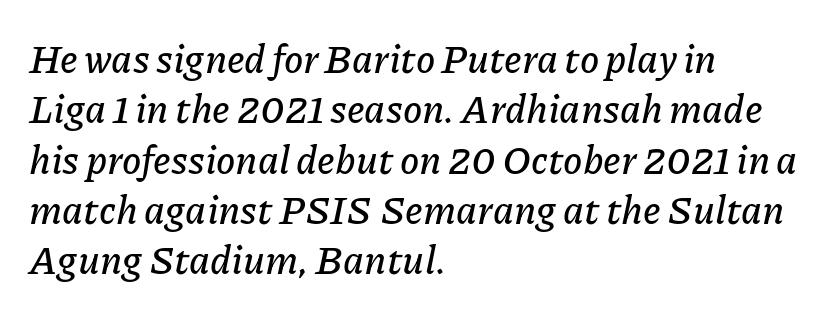
The image shows 39 px text type, italic (leaning right); set left-aligned, normal line spacing (1.29x), normal letter spacing, not underlined; low stroke contrast and a medium x-height.
